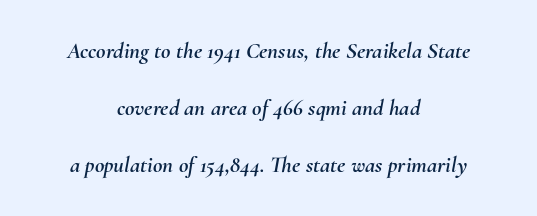
The image shows 23 px text type, italic (leaning right); set centered, loose line spacing (2.48x), normal letter spacing, not underlined.
